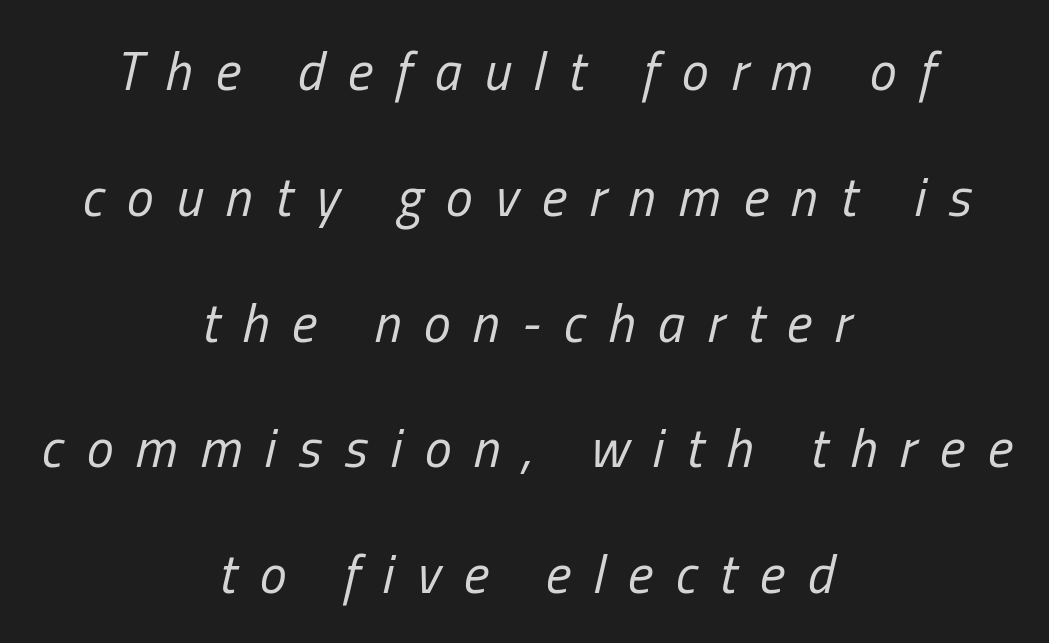
A typesetter would mark this as italic. Character widths vary here, with narrow letters taking less room than wide ones. A typesetter would call this leading open, well beyond the default. The lines in this sample share a center point and differ in where they start and stop. Students, note that the glyphs here are deliberately spaced far apart.
